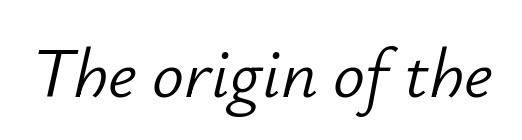
These lines keep a tight, regular rhythm from letter to letter. Vertical stems look standard width or narrower in stroke. Style check: oblique. The glyphs are unaccompanied by any horizontal stroke below them. These lines are rendered in a variable-pitch font.
